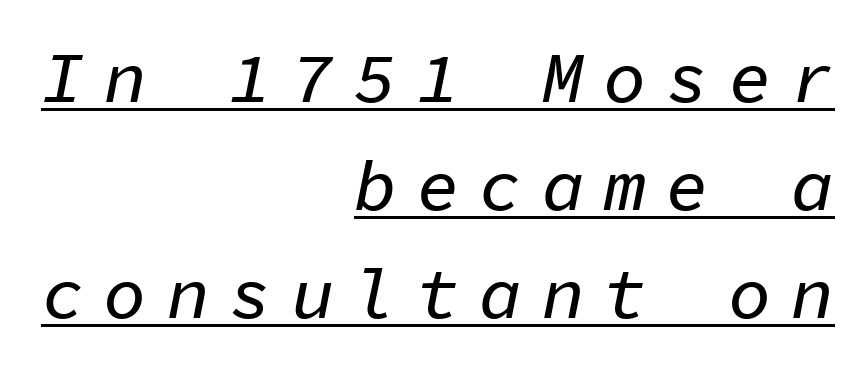
The image shows 71 px text type, italic (leaning right), monospaced; set right-aligned, normal line spacing (1.52x), unusually wide letter spacing (+0.28 em), underlined; low stroke contrast and a medium x-height.
